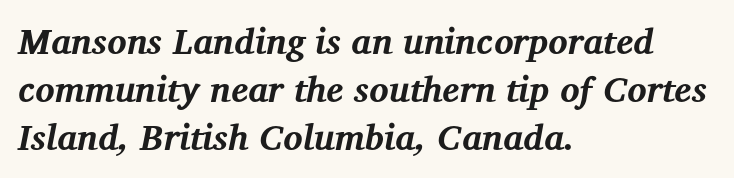
{"serif": "yes", "italic": "yes", "lean": "right", "slant_degrees": 12, "bold": "yes", "weight": "bold", "width": "normal", "stroke_contrast": "medium", "x_height": "medium", "monospaced": "no", "underline": "no", "align": "left", "line_spacing": "normal", "line_spacing_ratio": 1.33, "letter_spacing": "normal", "letter_spacing_em": 0.0, "glyph_px": 36}
